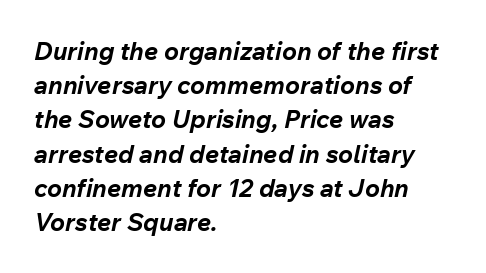
{"italic": "yes", "lean": "right", "slant_degrees": 12, "bold": "yes", "underline": "no", "align": "left", "line_spacing": "normal", "line_spacing_ratio": 1.37, "letter_spacing": "normal", "letter_spacing_em": 0.0, "glyph_px": 25}
